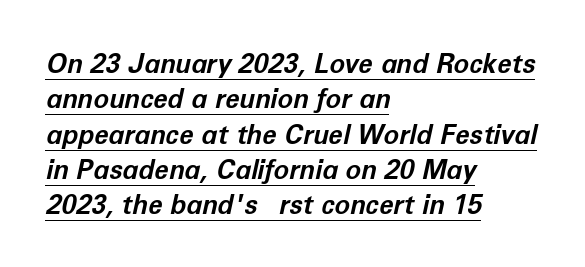
{"italic": "yes", "lean": "right", "slant_degrees": 12, "bold": "yes", "underline": "yes", "align": "left", "line_spacing": "normal", "line_spacing_ratio": 1.36, "letter_spacing": "normal", "letter_spacing_em": 0.0, "glyph_px": 26}
